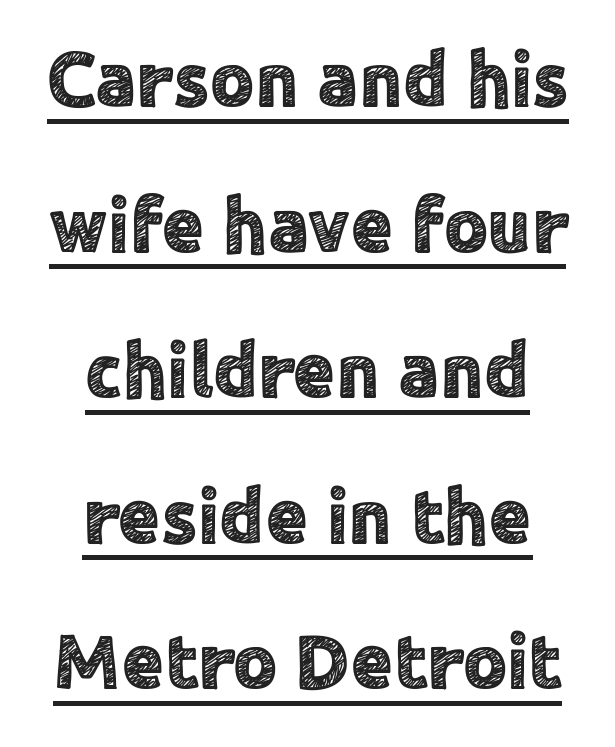
Think of a printed novel: that variable character pitch is what you see here. Check where the strokes stop: nothing finishes them off — pure sans. A roman cut, with each character standing at attention. Here the glyphs are tracked normally, forming tight word shapes. The typesetter chose a symmetrical, centered arrangement here.
